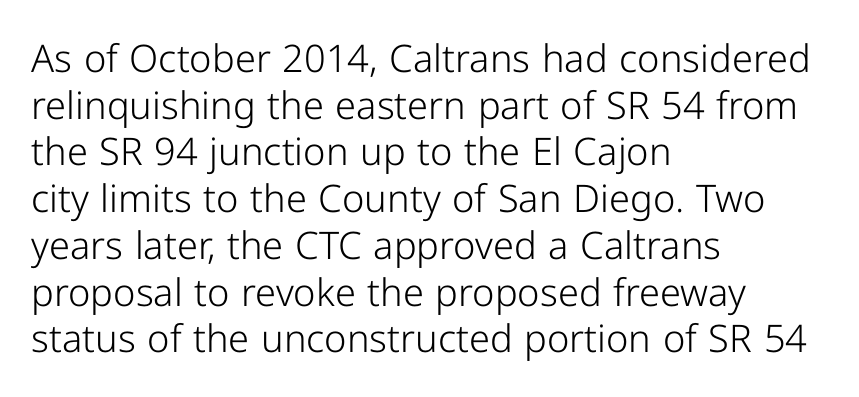
The image shows 38 px light sans-serif type, upright; set left-aligned, line spacing 1.23x, normal letter spacing, not underlined; low stroke contrast and a medium x-height.
